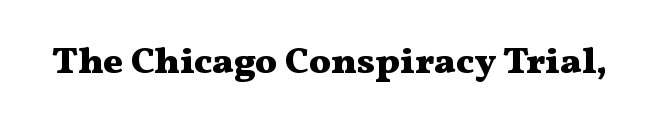
{"serif": "yes", "italic": "no", "bold": "yes", "weight": "heavy", "width": "wide", "stroke_contrast": "medium", "x_height": "medium", "monospaced": "no", "underline": "no", "letter_spacing": "normal", "letter_spacing_em": 0.0, "glyph_px": 37}
